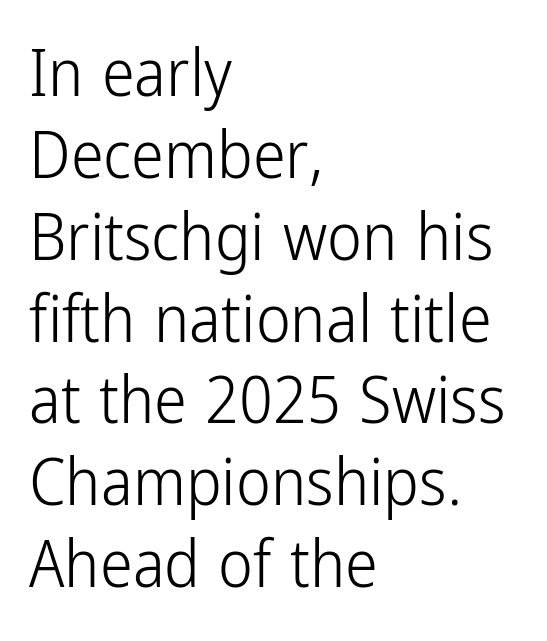
{"serif": "no", "italic": "no", "bold": "no", "weight": "light", "width": "condensed", "stroke_contrast": "low", "x_height": "medium", "monospaced": "no", "underline": "no", "align": "left", "line_spacing_ratio": 1.24, "letter_spacing": "normal", "letter_spacing_em": 0.0, "glyph_px": 66}
